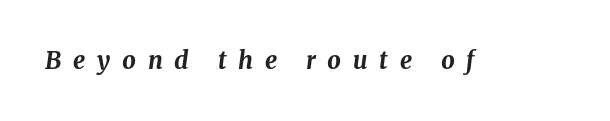
The image shows 24 px bold type, italic (leaning right); set unusually wide letter spacing (+0.49 em), not underlined.
